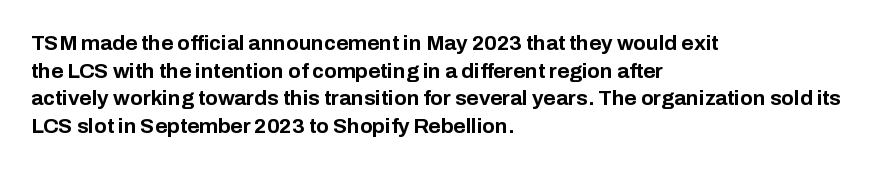
The image shows 21 px bold type, upright; set left-aligned, normal line spacing (1.31x), normal letter spacing, not underlined.
